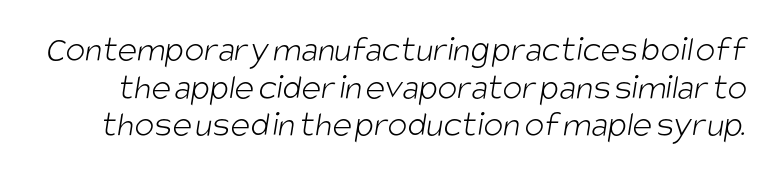
Q: Is the text bold? A: No.
Q: Is the typeface a serif or a sans-serif typeface? A: Sans-serif.
Q: Is the text underlined? A: No.
Q: Is the spacing between letters normal or unusually wide? A: Normal.
Q: Is the spacing between lines tight, normal or loose? A: Tight.
Q: Width (condensed, normal, or wide)? A: Condensed.
Q: Stroke contrast? A: Low.
Q: x-height? A: Large.
Q: Monospaced? A: No.
